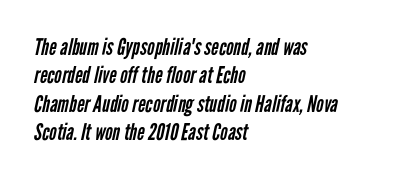
Typeset ragged right — the left edge is the straight one. Weight class: somewhere from thin through regular. Characters follow at the spacing the type designer built in. Descender tails drop into unmarked territory.
